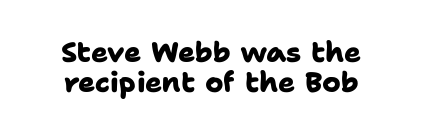
The image shows 28 px heavy sans-serif type; set centered, tight line spacing (1.07x), normal letter spacing, not underlined; low stroke contrast and a medium x-height.
